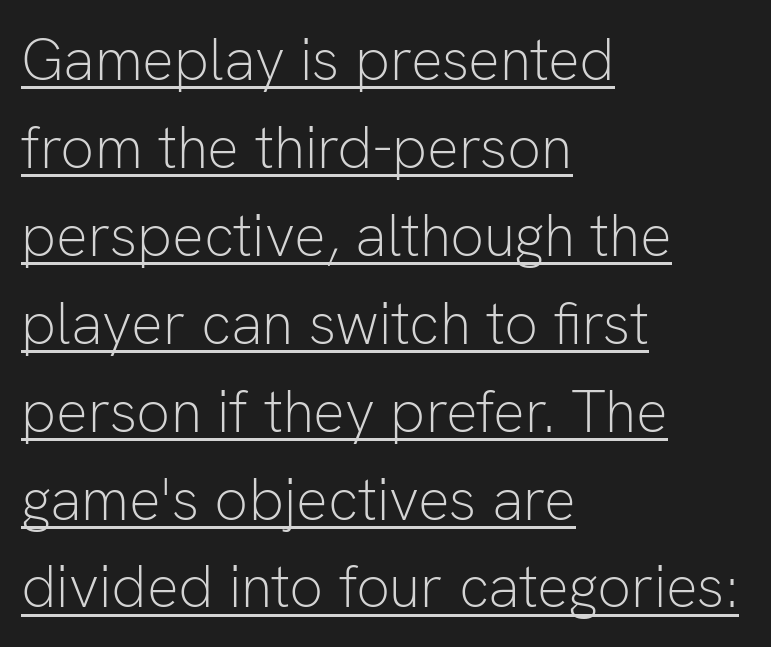
The image shows 59 px light sans-serif type, upright; set left-aligned, normal line spacing (1.49x), normal letter spacing, underlined; low stroke contrast and a medium x-height.
